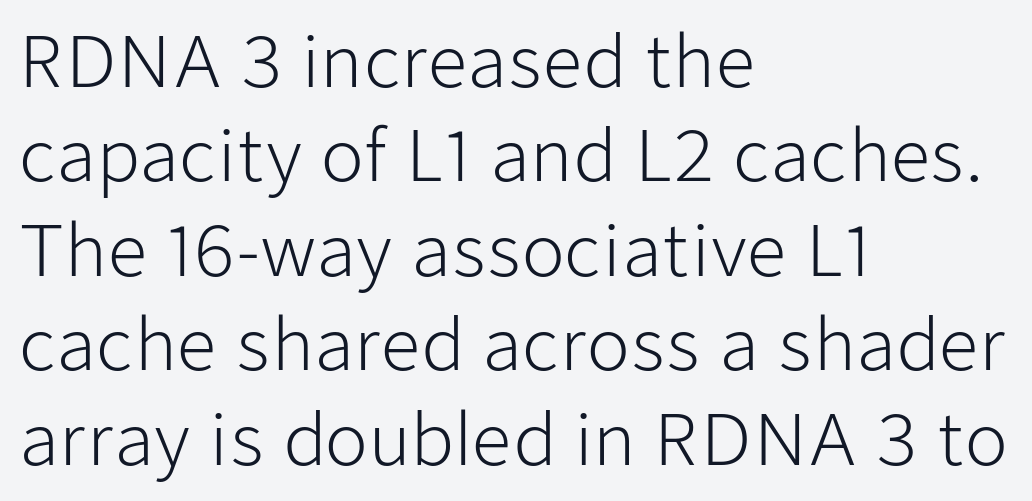
The passage shown is typed in a proportional face where columns would drift. Unlike italic type, these characters show no tilt at all. The horizontal fit of the characters is conventional and even. The typeface chosen for these lines omits serifs. Each line starts at the same left margin while the right side varies. Lines of text with bare space underneath.
